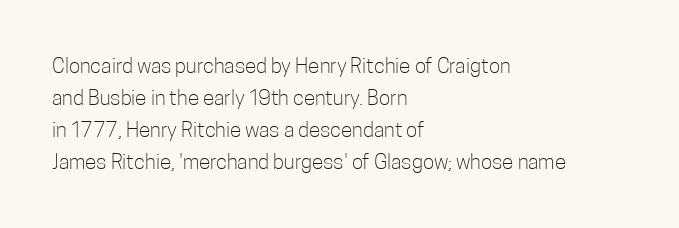
{"italic": "no", "bold": "no", "underline": "no", "align": "left", "line_spacing": "normal", "line_spacing_ratio": 1.53, "letter_spacing": "normal", "letter_spacing_em": 0.0, "glyph_px": 21}
